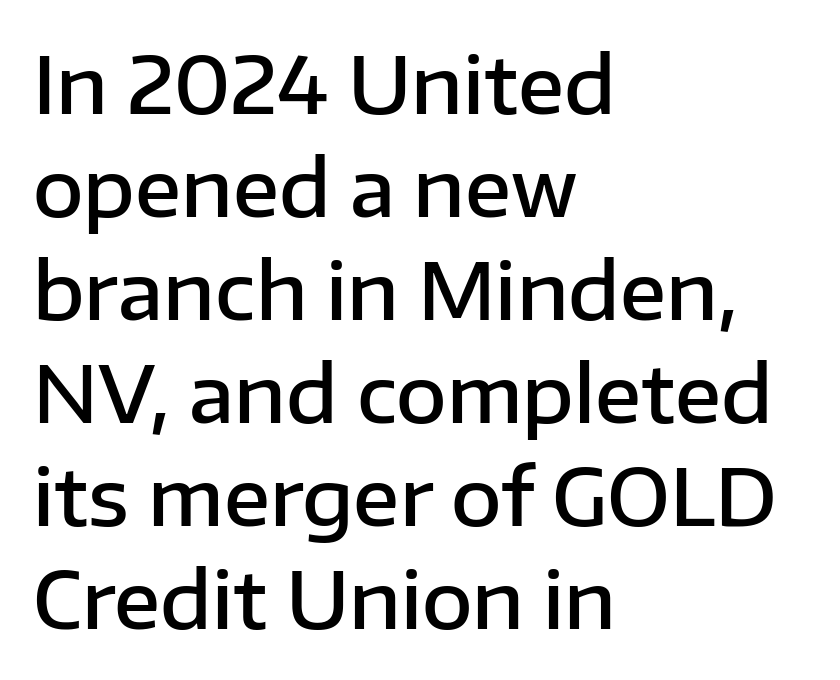
{"serif": "no", "italic": "no", "bold": "semi", "weight": "semibold", "width": "normal", "stroke_contrast": "low", "x_height": "medium", "monospaced": "no", "underline": "no", "align": "left", "line_spacing": "normal", "line_spacing_ratio": 1.32, "letter_spacing": "normal", "letter_spacing_em": 0.0, "glyph_px": 78}
